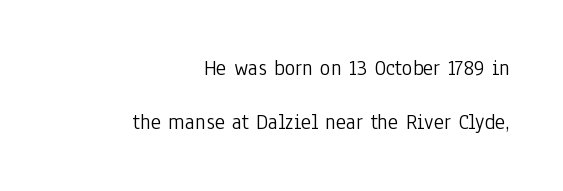
{"italic": "no", "bold": "no", "underline": "no", "align": "right", "line_spacing": "loose", "line_spacing_ratio": 2.47, "letter_spacing": "normal", "letter_spacing_em": 0.0, "glyph_px": 22}
